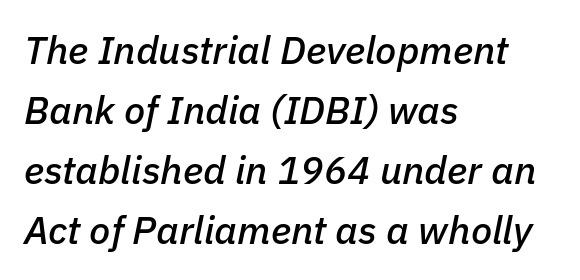
Bare-footed words on every line. Spacing verdict: proportional, widths tailored to each character. Summary of vertical rhythm: regular, with standard interline spacing. What stands out about the letter spacing? Nothing — it is the standard amount. Emphasis-style slanted type is in use.
